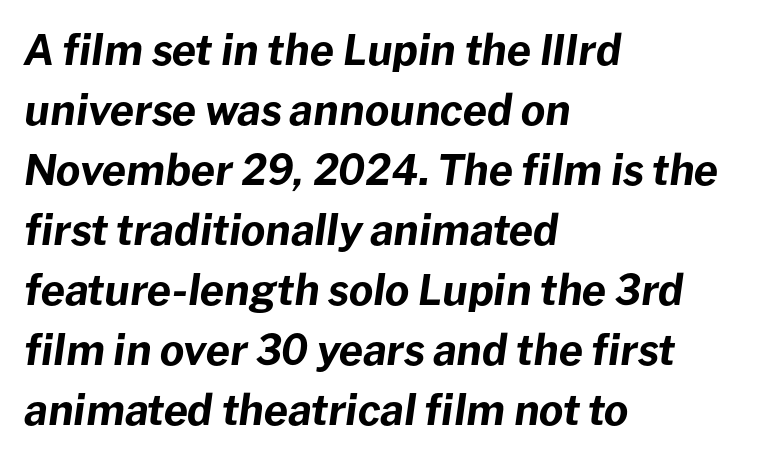
The setting favours the left margin, as ordinary paragraphs usually do. Looks like regular typesetting: each glyph gets only the width it needs. Horizontal bands of white between lines are of average thickness. Honestly, there is no underline to notice here at all. There's an unmistakable incline to the writing here.
